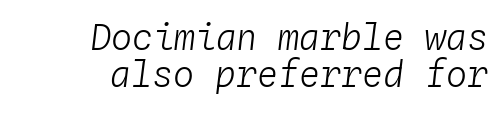
In terms of letterspacing, this is plain default setting. In terms of leading, this rendering errs on the cramped side. Is this a fixed-width face? Yes — each glyph sits in an identical cell. Weight class: somewhere from thin through regular.
